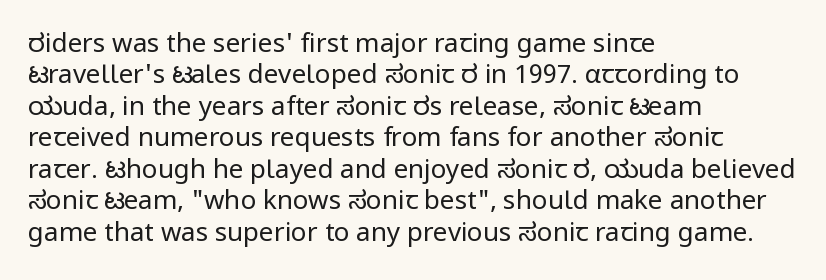
The image shows 26 px text type, upright; set left-aligned, line spacing 1.21x, normal letter spacing, not underlined.
